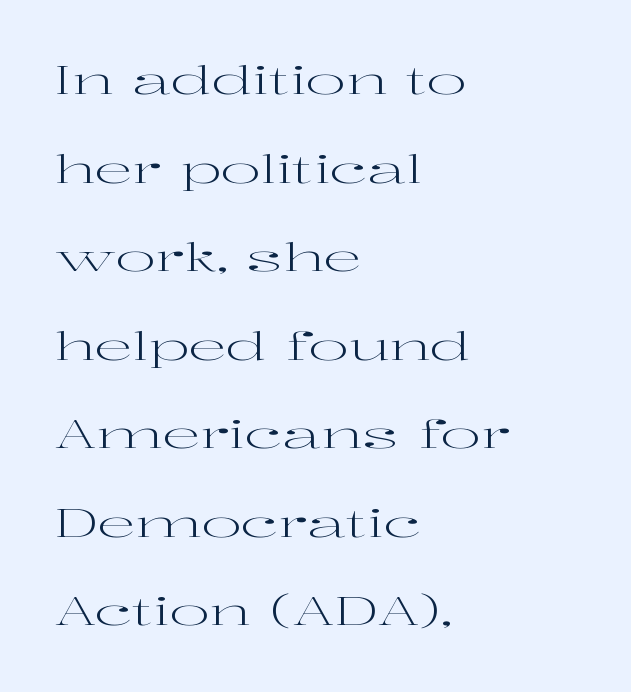
Alignment: flush left. Successive baselines arrive slowly, with a big drop between each. The rendering uses natural spacing where letterforms have individual widths. Check the space under the baseline: it is left empty. Look at the tracking — it's just the regular setting, nothing added.
